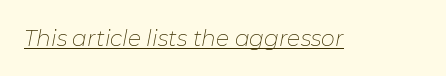
{"italic": "yes", "lean": "right", "slant_degrees": 11, "bold": "no", "underline": "yes", "letter_spacing": "normal", "letter_spacing_em": 0.0, "glyph_px": 22}
